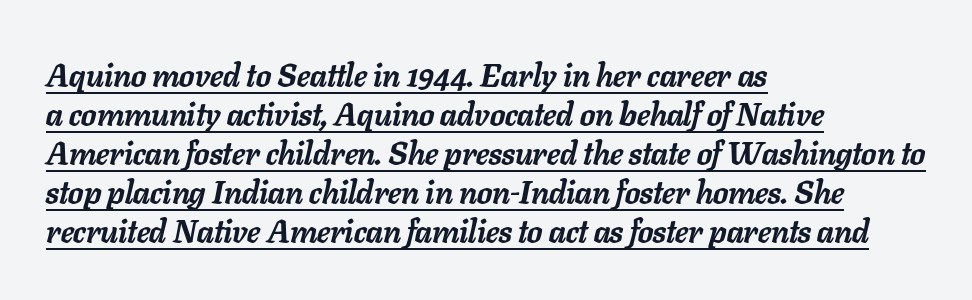
The image shows 32 px semibold type, italic (leaning right); set left-aligned, line spacing 1.22x, normal letter spacing, underlined; low stroke contrast and a medium x-height.
